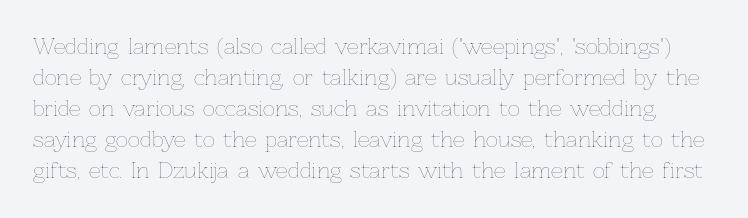
{"italic": "no", "bold": "no", "underline": "no", "line_spacing": "normal", "line_spacing_ratio": 1.48, "letter_spacing": "normal", "letter_spacing_em": 0.0, "glyph_px": 21}
